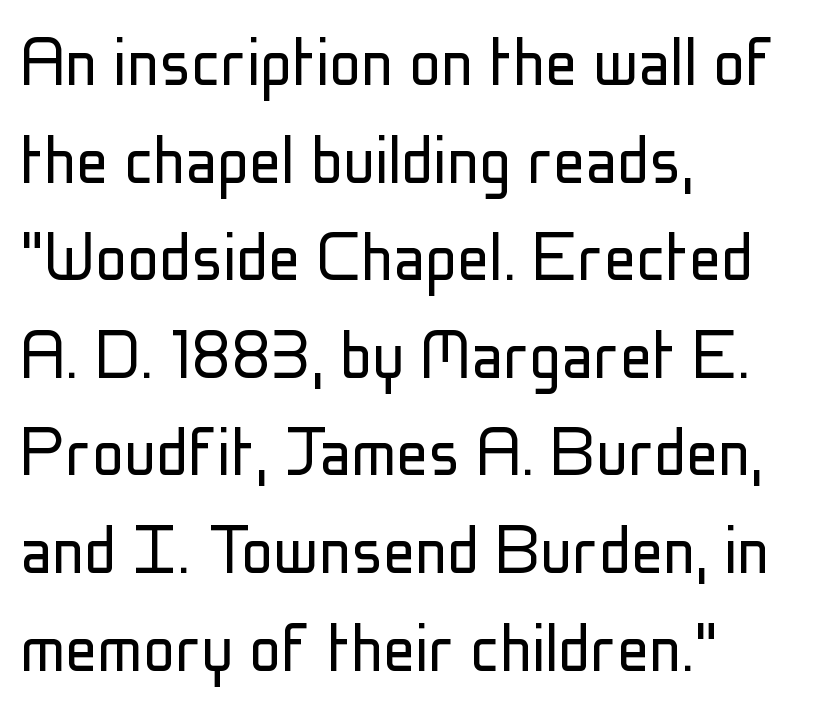
The image shows 80 px light, condensed sans-serif type, upright; set left-aligned, line spacing 1.22x, normal letter spacing, not underlined; low stroke contrast and a medium x-height.
